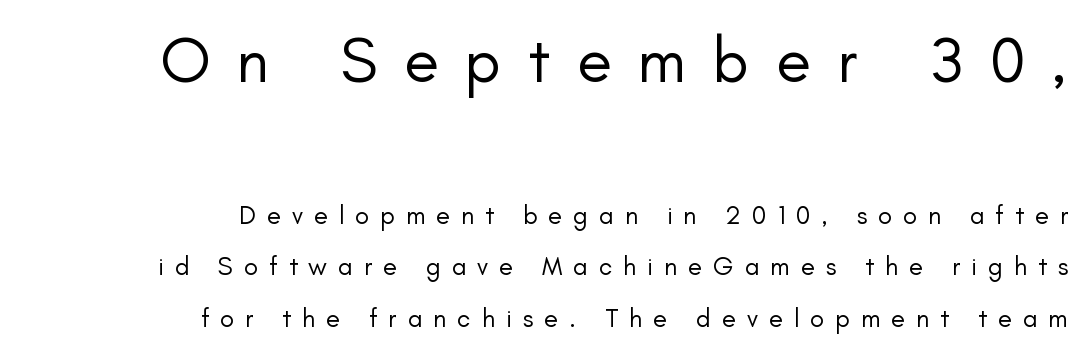
{"serif": "no", "italic": "no", "bold": "no", "weight": "regular", "width": "normal", "stroke_contrast": "low", "x_height": "small", "monospaced": "no", "underline": "no", "align": "right", "line_spacing": "loose", "line_spacing_ratio": 1.98, "letter_spacing": "wide", "letter_spacing_em": 0.42, "larger_block": "first", "size_ratio": 2.46, "glyph_px": 64}
